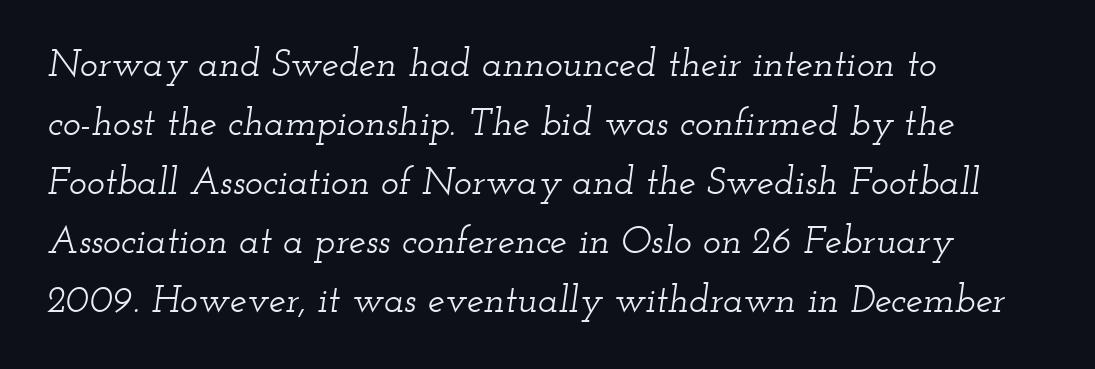
The image shows 38 px wide serif type, italic (leaning right); set left-aligned, normal line spacing (1.55x), normal letter spacing, not underlined; low stroke contrast and a small x-height.
